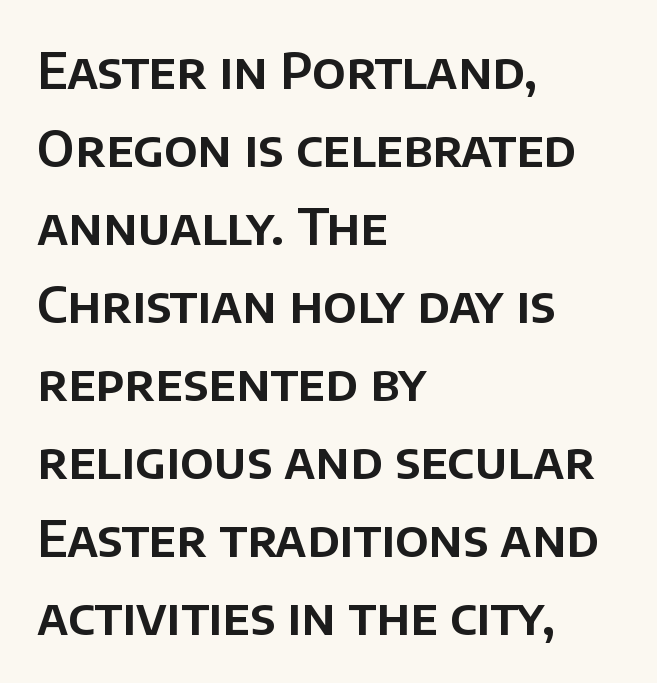
Q: Is the text italic (slanted)? A: No, it is upright.
Q: Is the typeface a serif or a sans-serif typeface? A: Sans-serif.
Q: Is the text underlined? A: No.
Q: How is the paragraph aligned? A: Left-aligned.
Q: Is the spacing between letters normal or unusually wide? A: Normal.
Q: Is the spacing between lines tight, normal or loose? A: Normal.
Q: Width (condensed, normal, or wide)? A: Normal.
Q: Stroke contrast? A: Low.
Q: x-height? A: Large.
Q: Monospaced? A: No.
